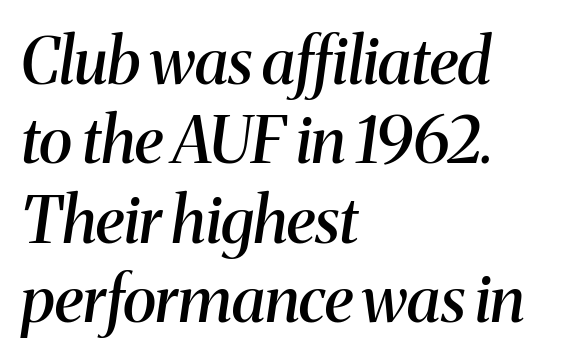
Q: Is the text bold? A: Semi-bold.
Q: Is the text italic (slanted)? A: Yes, it leans right by about 8 degrees.
Q: Is the typeface a serif or a sans-serif typeface? A: Serif.
Q: Is the text underlined? A: No.
Q: How is the paragraph aligned? A: Left-aligned.
Q: Is the spacing between letters normal or unusually wide? A: Normal.
Q: Width (condensed, normal, or wide)? A: Normal.
Q: Stroke contrast? A: Medium.
Q: x-height? A: Medium.
Q: Monospaced? A: No.
